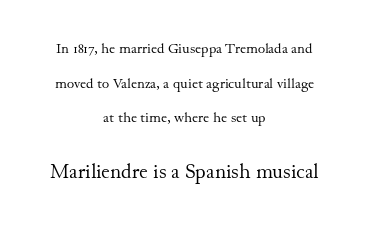
The glyphs are unaccompanied by any horizontal stroke below them. Scale increases going downward across the two blocks. Observe the ordinary spacing: letters are neighbours, not strangers. Summary of weight: not heavy and not bold.
